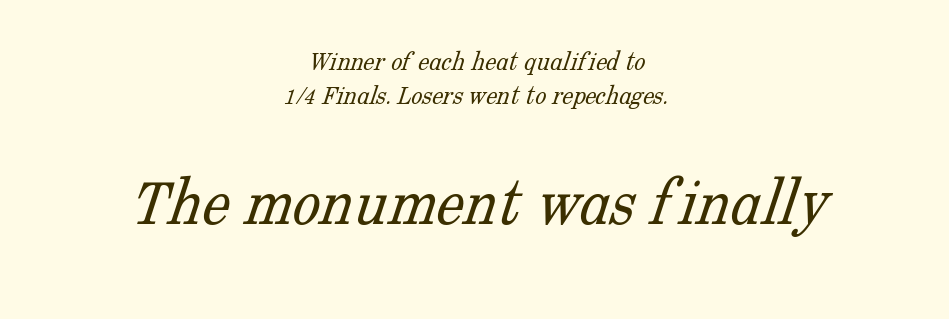
Q: Is the text bold? A: No.
Q: Is the typeface a serif or a sans-serif typeface? A: Serif.
Q: Is the text underlined? A: No.
Q: How is the paragraph aligned? A: Centered.
Q: Is the spacing between letters normal or unusually wide? A: Normal.
Q: Which block of text is set in a larger size, the first (top) or the second (bottom)? A: The second (bottom) one.
Q: Width (condensed, normal, or wide)? A: Normal.
Q: Stroke contrast? A: Low.
Q: x-height? A: Medium.
Q: Monospaced? A: No.
